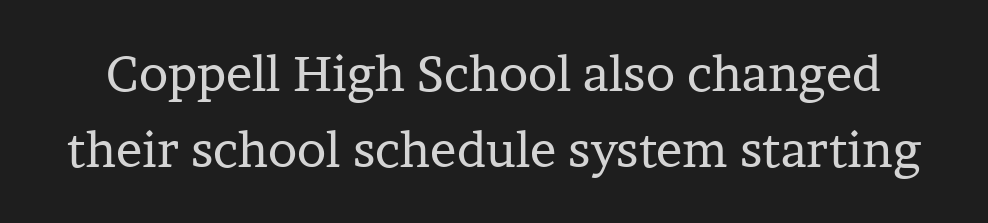
The image shows 49 px regular-weight serif type, upright; set normal line spacing (1.55x), normal letter spacing, not underlined; low stroke contrast and a medium x-height.
